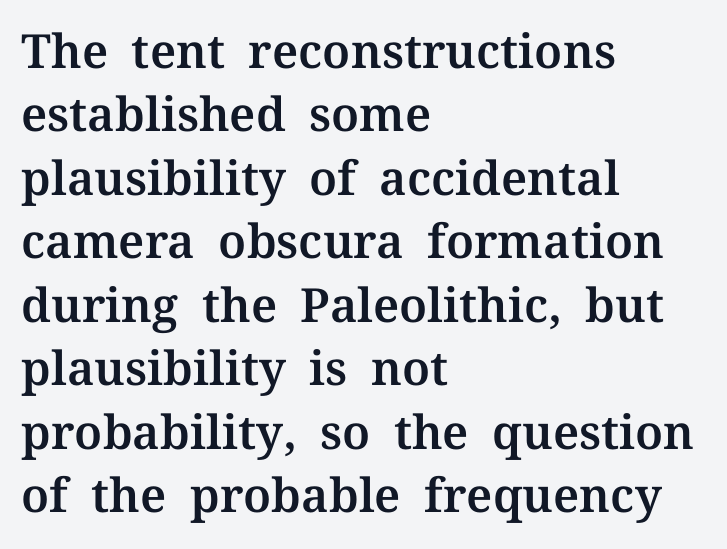
Q: Is the text italic (slanted)? A: No, it is upright.
Q: Is the typeface a serif or a sans-serif typeface? A: Serif.
Q: Is the text underlined? A: No.
Q: How is the paragraph aligned? A: Left-aligned.
Q: Is the spacing between letters normal or unusually wide? A: Normal.
Q: Is the spacing between lines tight, normal or loose? A: Normal.
Q: Width (condensed, normal, or wide)? A: Normal.
Q: Stroke contrast? A: Medium.
Q: x-height? A: Medium.
Q: Monospaced? A: No.
